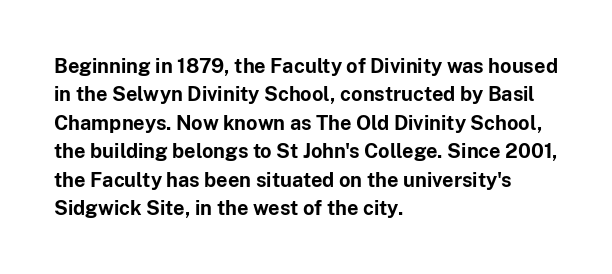
Has an underline been added? It has not. Here the glyphs are tracked normally, forming tight word shapes. Compared with typical paragraphs, the rows here are spaced about the same. The characters look thick and weighty, a clear bold.
